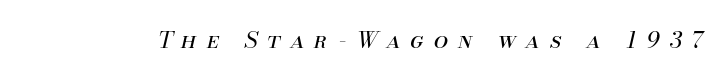
{"italic": "yes", "lean": "right", "slant_degrees": 13, "bold": "no", "underline": "no", "letter_spacing": "wide", "letter_spacing_em": 0.43, "glyph_px": 23}
